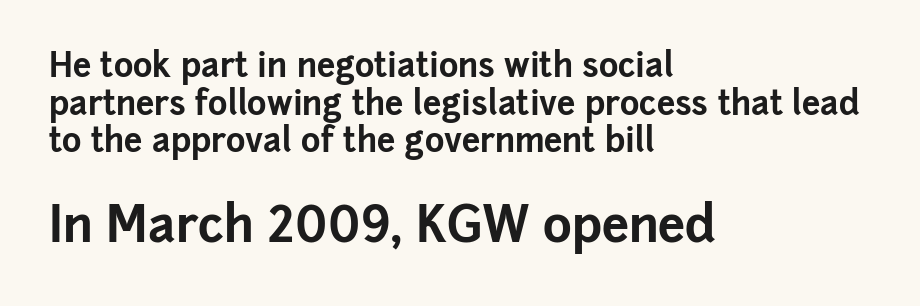
The image shows 49 px bold sans-serif type, upright; set left-aligned, tight line spacing (1.14x), normal letter spacing, not underlined; the second (bottom) block is 1.48x larger; low stroke contrast and a medium x-height.
